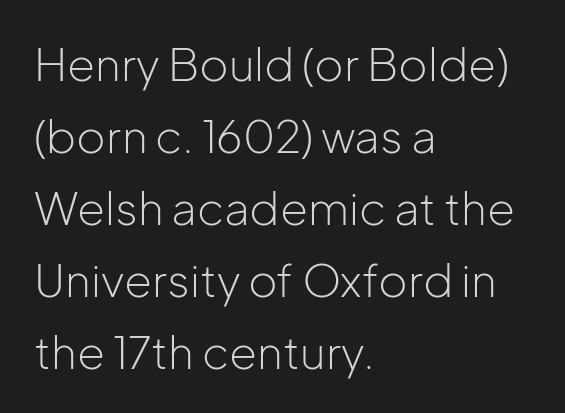
{"serif": "no", "italic": "no", "bold": "no", "weight": "light", "width": "normal", "stroke_contrast": "low", "x_height": "medium", "monospaced": "no", "underline": "no", "align": "left", "line_spacing": "normal", "line_spacing_ratio": 1.6, "letter_spacing": "normal", "letter_spacing_em": 0.0, "glyph_px": 45}
